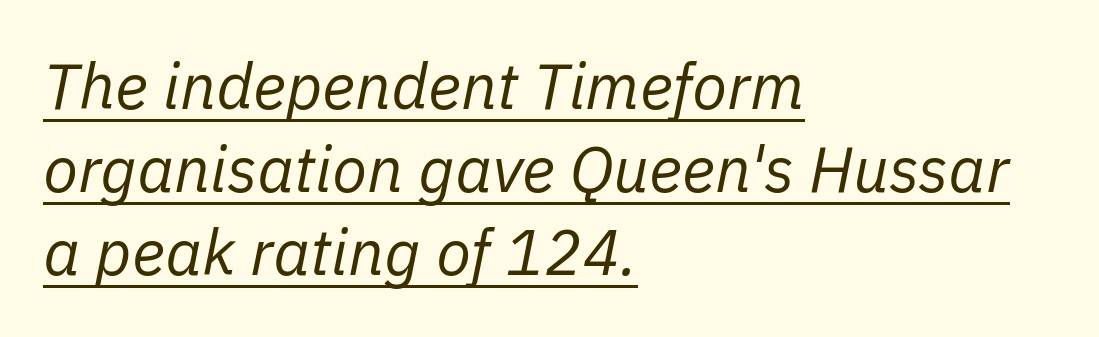
{"italic": "yes", "lean": "right", "slant_degrees": 11, "bold": "no", "weight": "regular", "width": "normal", "stroke_contrast": "low", "x_height": "medium", "monospaced": "no", "underline": "yes", "align": "left", "line_spacing": "normal", "line_spacing_ratio": 1.3, "letter_spacing": "normal", "letter_spacing_em": 0.0, "glyph_px": 64}
